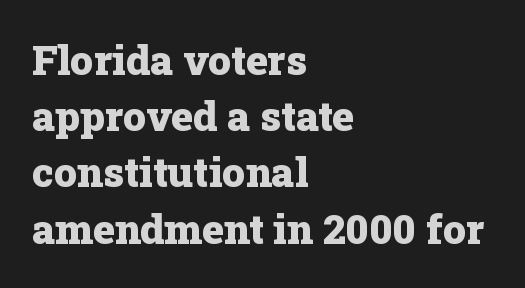
Q: Is the text bold? A: Yes.
Q: Is the text italic (slanted)? A: No, it is upright.
Q: Is the typeface a serif or a sans-serif typeface? A: Serif.
Q: Is the text underlined? A: No.
Q: How is the paragraph aligned? A: Left-aligned.
Q: Is the spacing between letters normal or unusually wide? A: Normal.
Q: Is the spacing between lines tight, normal or loose? A: Normal.
Q: Width (condensed, normal, or wide)? A: Normal.
Q: Stroke contrast? A: Low.
Q: x-height? A: Medium.
Q: Monospaced? A: No.
